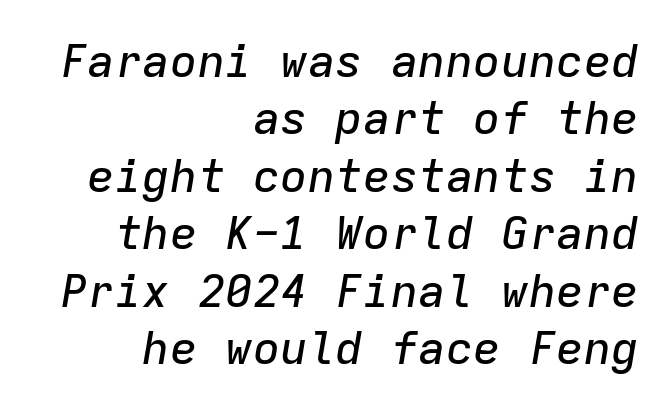
The image shows 46 px text type, italic (leaning right), monospaced; set right-aligned, normal line spacing (1.25x), normal letter spacing, not underlined; low stroke contrast and a medium x-height.
